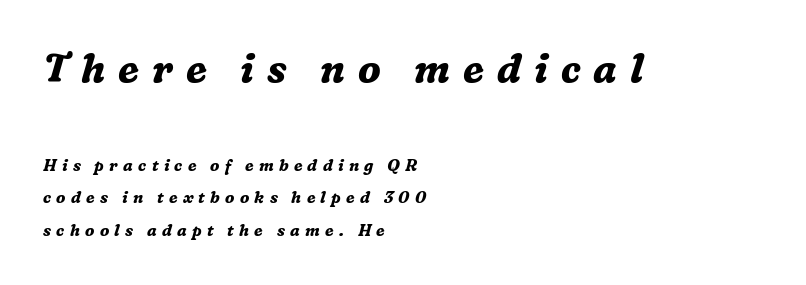
The composition opens big and finishes small. Teacher's note: observe the even left margin — that is flush-left alignment. Character widths vary here, with narrow letters taking less room than wide ones. Regarding serifs, this sample has them.
